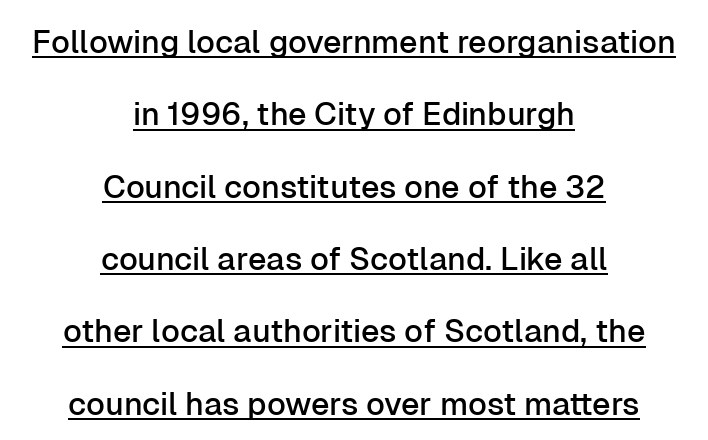
The rendering uses the underline text-decoration. Honestly, the rows look like they've been pulled way apart. Each letter's strokes conclude bluntly, with no projecting serifs. Here the designer chose a conventional face with non-uniform glyph widths.
